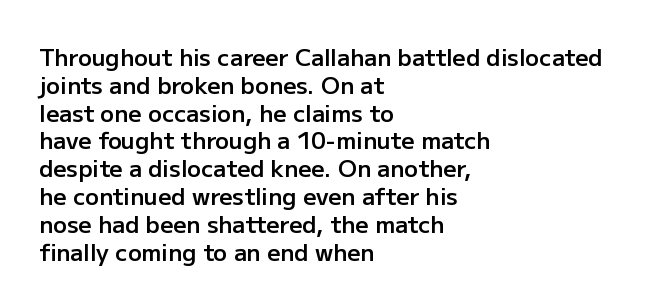
{"italic": "no", "bold": "semi", "underline": "no", "align": "left", "line_spacing_ratio": 1.21, "letter_spacing": "normal", "letter_spacing_em": 0.0, "glyph_px": 23}
